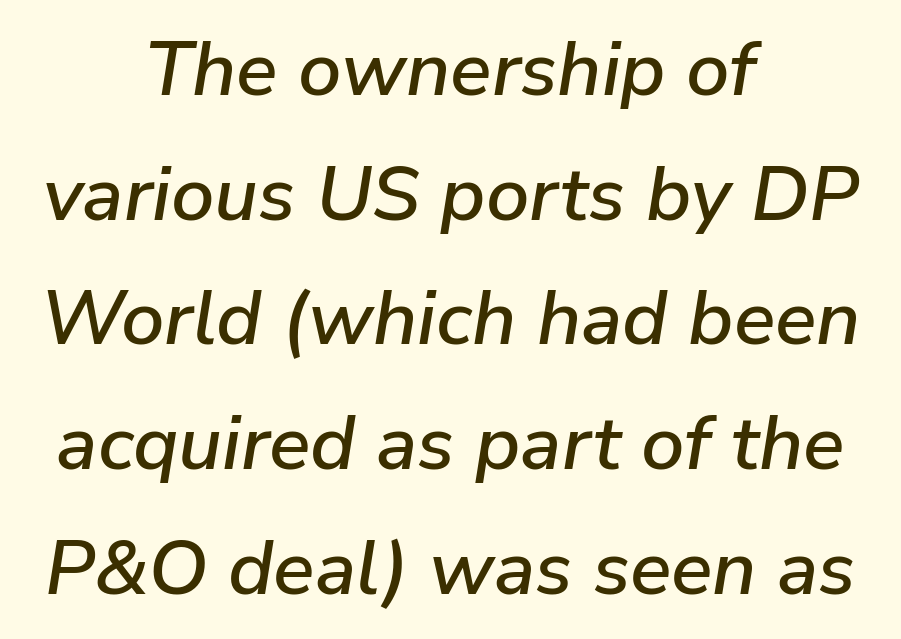
The rendering uses natural spacing where letterforms have individual widths. Regarding leading, the lines here are spaced in the standard way. The letters sit at their default tracking, neither squeezed nor spread. The space beneath each line is pristine and unruled.
